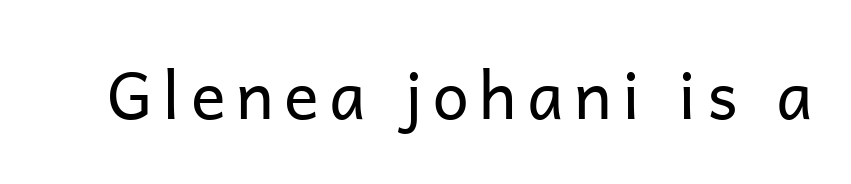
The image shows 65 px regular-weight sans-serif type, upright; set not underlined; low stroke contrast and a medium x-height.
